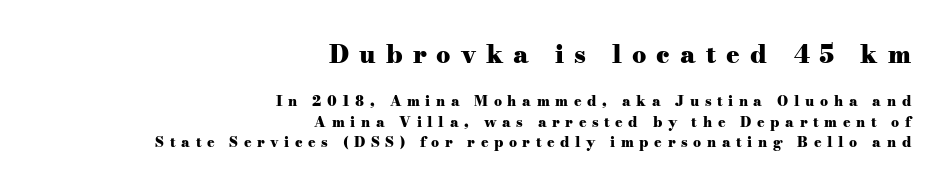
{"italic": "no", "bold": "yes", "underline": "no", "align": "right", "line_spacing": "normal", "line_spacing_ratio": 1.46, "letter_spacing": "wide", "letter_spacing_em": 0.4, "larger_block": "first", "size_ratio": 1.79, "glyph_px": 25}
